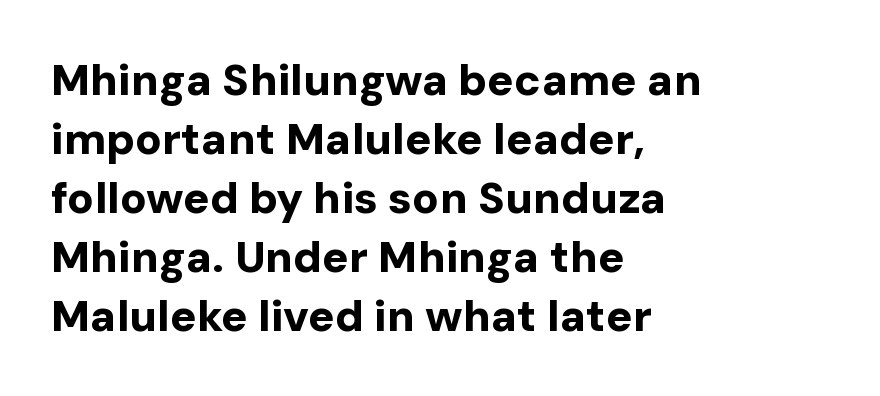
Q: Is the text bold? A: Yes.
Q: Is the text italic (slanted)? A: No, it is upright.
Q: Is the typeface a serif or a sans-serif typeface? A: Sans-serif.
Q: Is the text underlined? A: No.
Q: How is the paragraph aligned? A: Left-aligned.
Q: Is the spacing between letters normal or unusually wide? A: Normal.
Q: Is the spacing between lines tight, normal or loose? A: Normal.
Q: Width (condensed, normal, or wide)? A: Normal.
Q: Stroke contrast? A: Low.
Q: x-height? A: Medium.
Q: Monospaced? A: No.
